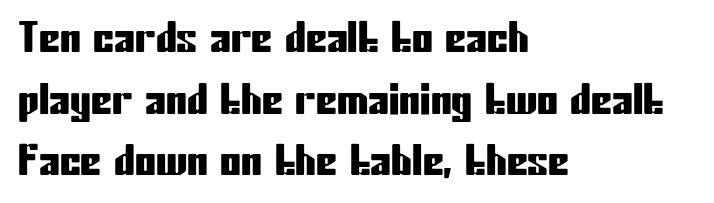
{"serif": "no", "italic": "no", "width": "condensed", "stroke_contrast": "low", "x_height": "medium", "monospaced": "no", "underline": "no", "align": "left", "line_spacing": "normal", "line_spacing_ratio": 1.47, "letter_spacing": "normal", "letter_spacing_em": 0.0, "glyph_px": 42}
